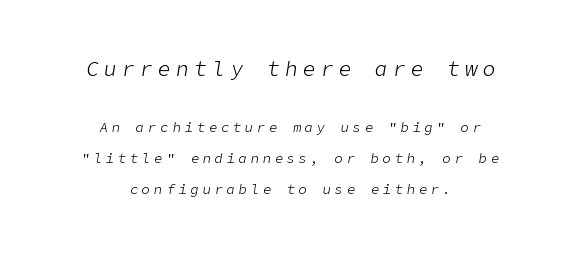
Stroke mass is kept to a normal reading level or below. Short and long lines alike share a common midpoint. There's an unmistakable incline to the writing here. The foot of each line stays bare and open.
